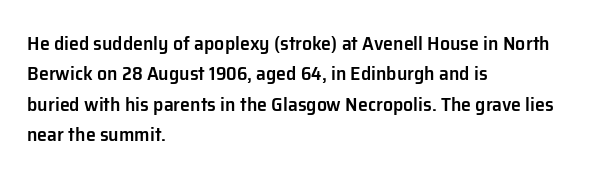
The image shows 20 px text type, upright; set left-aligned, normal line spacing (1.52x), normal letter spacing, not underlined.
